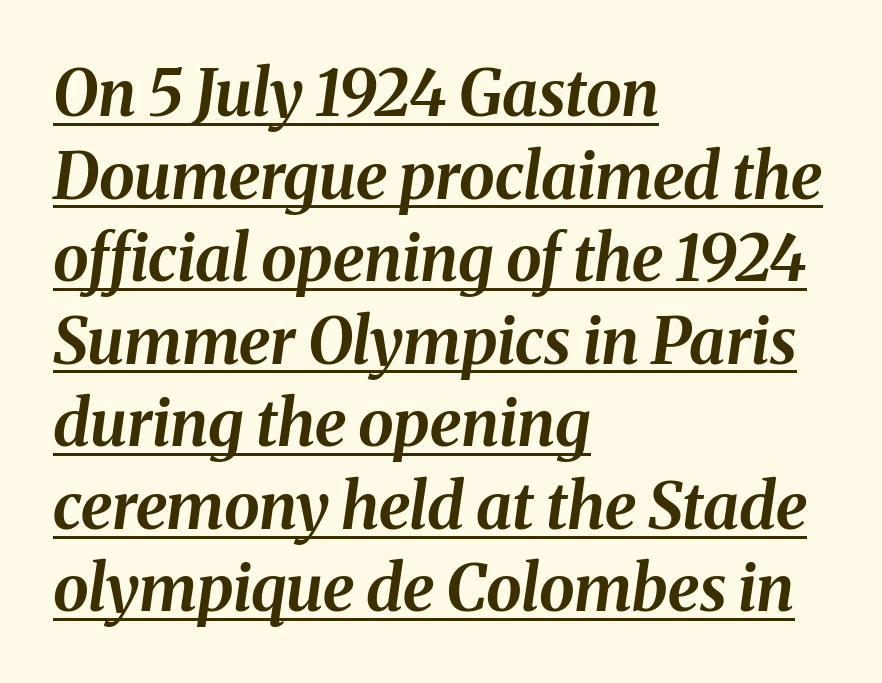
The image shows 64 px bold type, italic (leaning right); set left-aligned, normal line spacing (1.29x), normal letter spacing, underlined; medium stroke contrast and a medium x-height.
